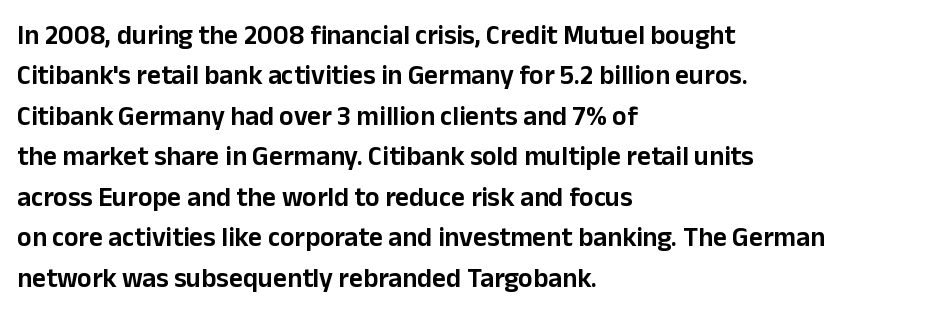
{"italic": "no", "underline": "no", "align": "left", "line_spacing": "normal", "line_spacing_ratio": 1.5, "letter_spacing": "normal", "letter_spacing_em": 0.0, "glyph_px": 27}
